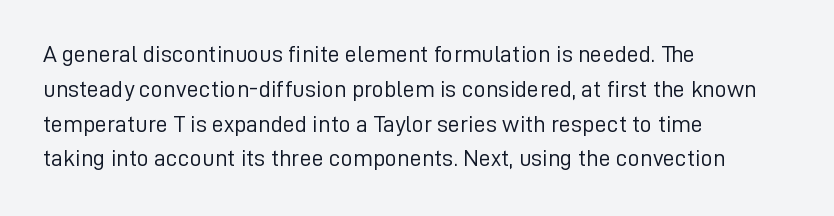
{"italic": "no", "bold": "no", "underline": "no", "align": "left", "line_spacing": "normal", "line_spacing_ratio": 1.45, "letter_spacing": "normal", "letter_spacing_em": 0.0, "glyph_px": 24}
